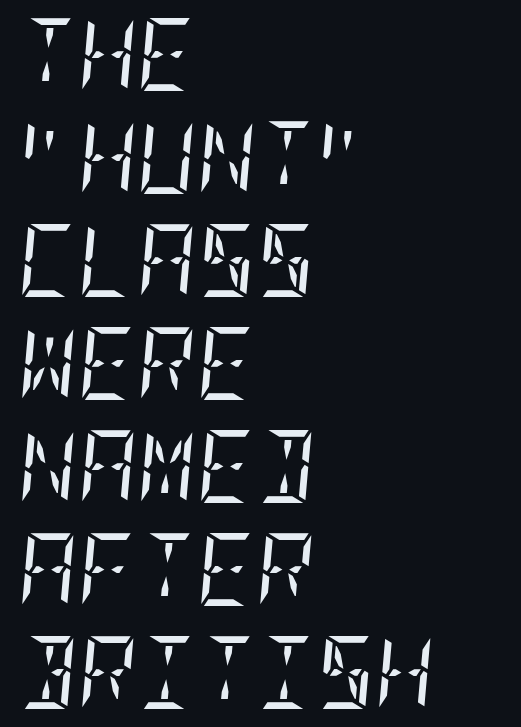
The image shows 73 px regular-weight, condensed serif type, italic (leaning right); set left-aligned, normal line spacing (1.41x), normal letter spacing, not underlined; low stroke contrast and a large x-height.
